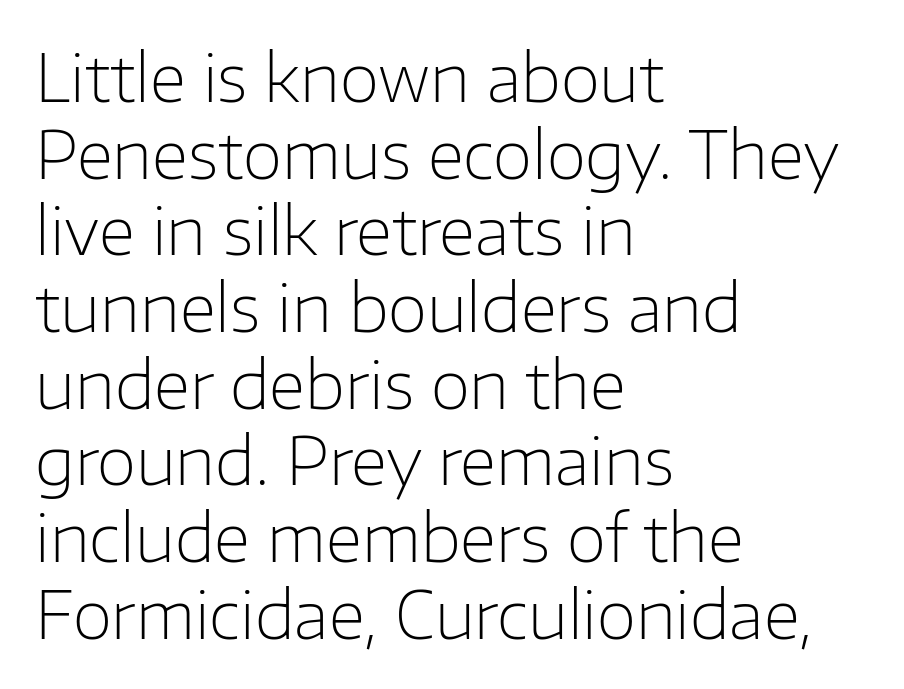
The image shows 65 px light sans-serif type, upright; set left-aligned, line spacing 1.18x, normal letter spacing, not underlined; low stroke contrast and a medium x-height.
